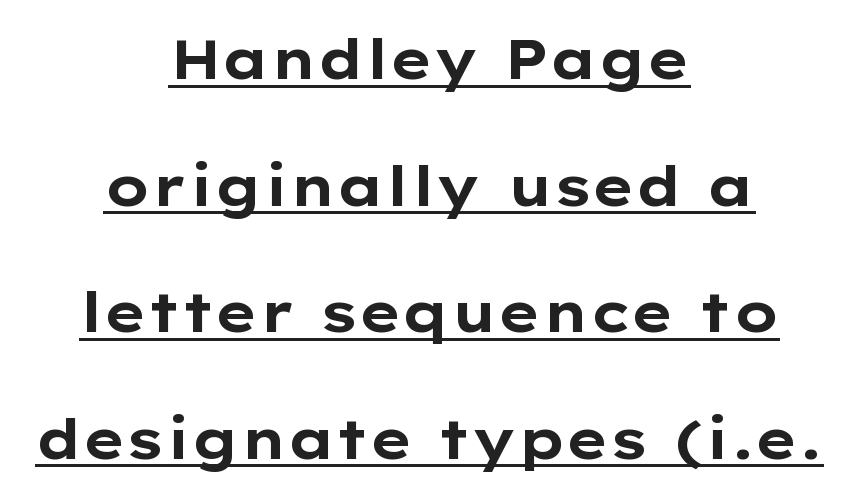
Tall strokes in this sample are plumb rather than angled. The passage is arranged like a title page — every line centered. Observe the ordinary spacing: letters are neighbours, not strangers. The type family on display is of the sans-serif kind. Weight: bold. A typesetter would call this leading open, well beyond the default.
